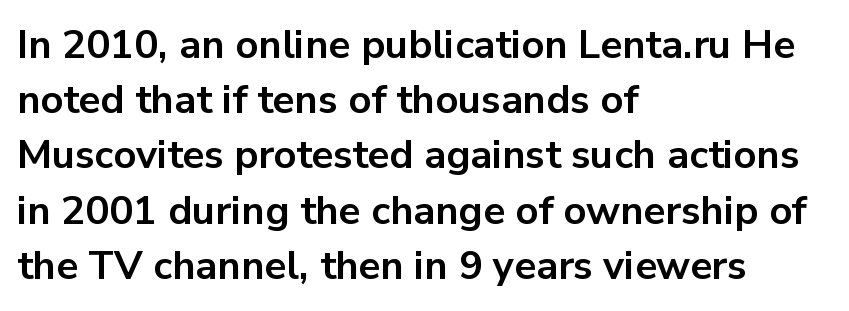
{"serif": "no", "italic": "no", "bold": "yes", "weight": "bold", "width": "normal", "stroke_contrast": "low", "x_height": "medium", "monospaced": "no", "underline": "no", "align": "left", "line_spacing": "normal", "line_spacing_ratio": 1.38, "letter_spacing": "normal", "letter_spacing_em": 0.0, "glyph_px": 40}
